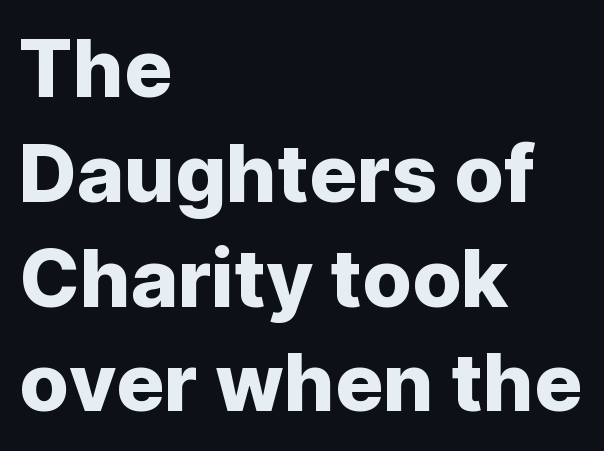
Q: Is the text italic (slanted)? A: No, it is upright.
Q: Is the typeface a serif or a sans-serif typeface? A: Sans-serif.
Q: Is the text underlined? A: No.
Q: How is the paragraph aligned? A: Left-aligned.
Q: Is the spacing between letters normal or unusually wide? A: Normal.
Q: Is the spacing between lines tight, normal or loose? A: Normal.
Q: Width (condensed, normal, or wide)? A: Normal.
Q: Stroke contrast? A: Low.
Q: x-height? A: Medium.
Q: Monospaced? A: No.
